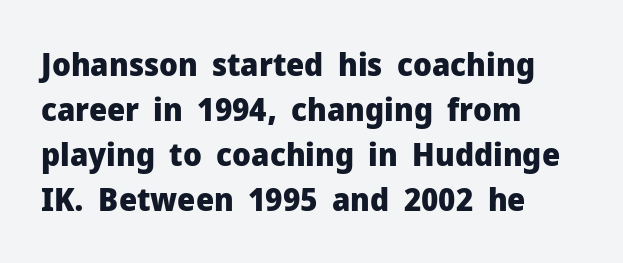
In terms of letterspacing, this is plain default setting. The letters carry no serifs — their stems end cleanly without finishing strokes. Designer's note — italics off, roman on. Underline: absent. Is this a fixed-width face? No — the glyphs have proportional, varying widths.
